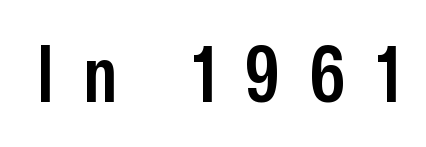
The image shows 78 px semibold, condensed sans-serif type, upright; set unusually wide letter spacing (+0.38 em), not underlined; low stroke contrast and a medium x-height.
